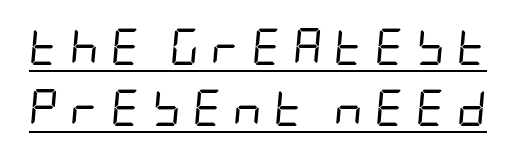
{"italic": "yes", "lean": "right", "slant_degrees": 5, "bold": "no", "weight": "regular", "width": "condensed", "stroke_contrast": "low", "x_height": "large", "underline": "yes", "line_spacing": "normal", "line_spacing_ratio": 1.69, "letter_spacing": "wide", "letter_spacing_em": 0.32, "glyph_px": 36}
